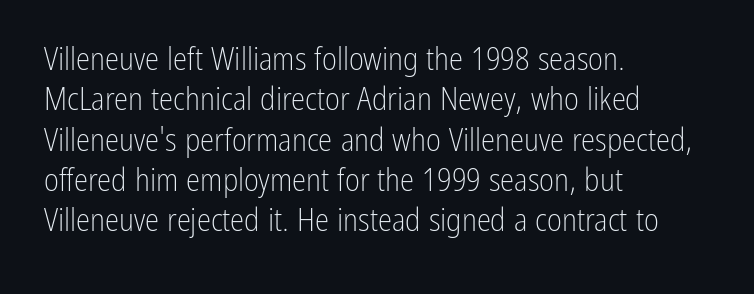
The image shows 32 px light, condensed sans-serif type, upright; set left-aligned, normal line spacing (1.26x), normal letter spacing, not underlined; low stroke contrast and a medium x-height.
